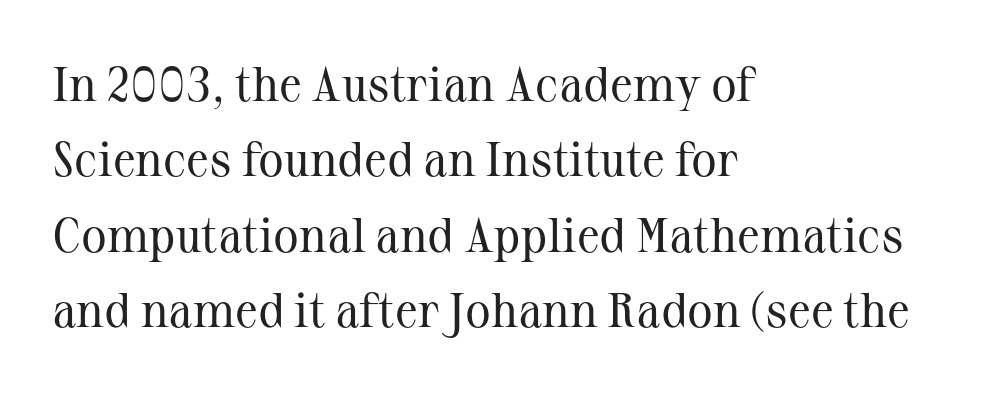
Descenders hang freely into open space. One-word summary of the alignment: left. Compared with typical body copy, the letter spacing here is the same. The rendering uses natural spacing where letterforms have individual widths.
